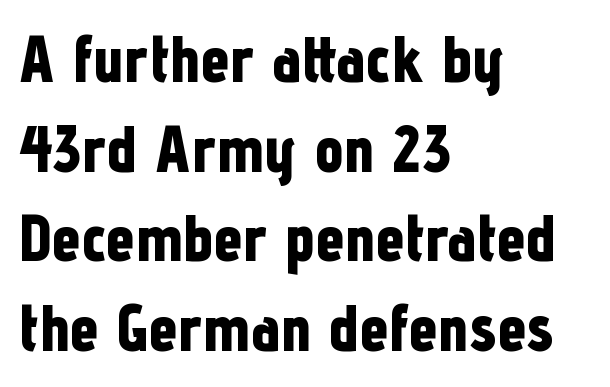
The image shows 65 px bold, condensed sans-serif type, upright; set left-aligned, normal line spacing (1.38x), normal letter spacing, not underlined; low stroke contrast and a medium x-height.
